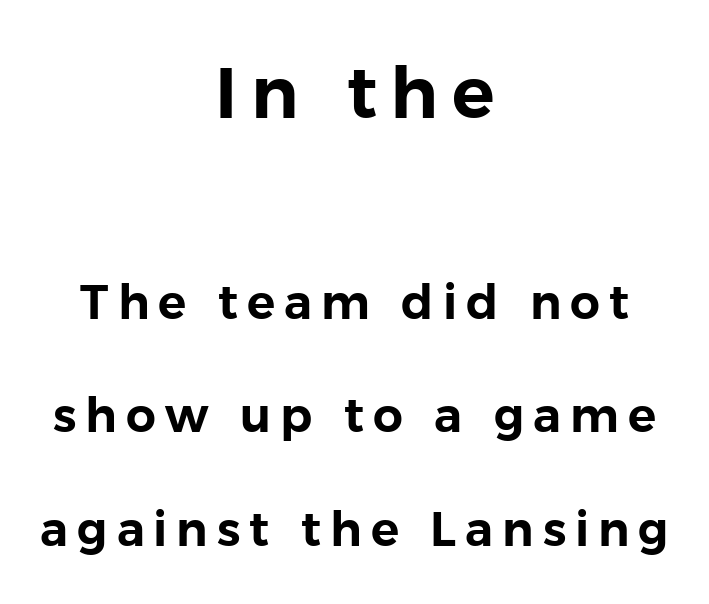
Clear beneath every line of the passage. Do the letters lean? They stand straight. Where is the straight margin? There isn't one; the lines are centered. You could not count columns in this text — the font is proportionally spaced.
